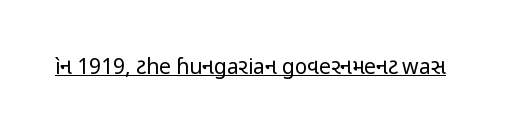
Q: Is the text bold? A: No.
Q: Is the text italic (slanted)? A: No, it is upright.
Q: Is the text underlined? A: Yes.
Q: Is the spacing between letters normal or unusually wide? A: Normal.
